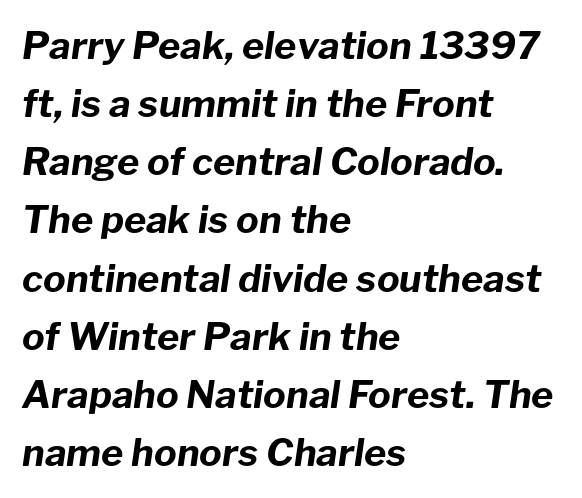
There is no visible air inserted between adjacent glyphs. Normally led — the rows are evenly, conventionally spaced. Character widths vary here, with narrow letters taking less room than wide ones. Its strokes are broad and dark, the hallmark of bold type.
